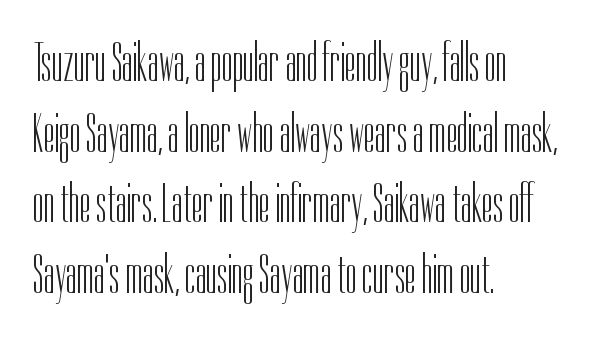
{"serif": "no", "italic": "no", "bold": "no", "weight": "light", "width": "condensed", "stroke_contrast": "low", "x_height": "medium", "monospaced": "no", "underline": "no", "align": "left", "line_spacing": "normal", "line_spacing_ratio": 1.26, "letter_spacing": "normal", "letter_spacing_em": 0.0, "glyph_px": 56}
